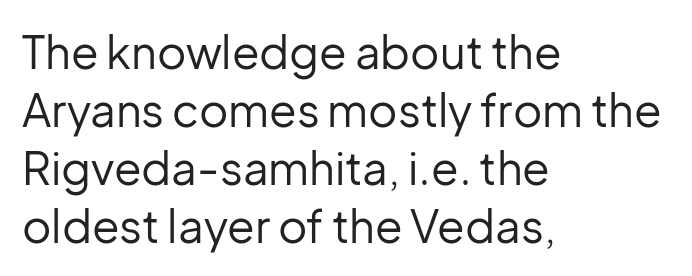
Q: Is the text bold? A: No.
Q: Is the text italic (slanted)? A: No, it is upright.
Q: Is the typeface a serif or a sans-serif typeface? A: Sans-serif.
Q: Is the text underlined? A: No.
Q: How is the paragraph aligned? A: Left-aligned.
Q: Is the spacing between letters normal or unusually wide? A: Normal.
Q: Is the spacing between lines tight, normal or loose? A: Normal.
Q: Width (condensed, normal, or wide)? A: Normal.
Q: Stroke contrast? A: Low.
Q: x-height? A: Medium.
Q: Monospaced? A: No.
